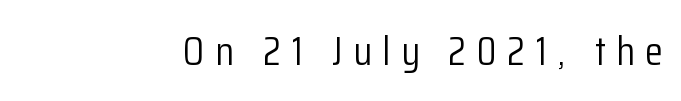
{"serif": "no", "italic": "no", "bold": "no", "weight": "light", "width": "condensed", "stroke_contrast": "low", "x_height": "medium", "monospaced": "no", "underline": "no", "align": "right", "letter_spacing": "wide", "letter_spacing_em": 0.26, "glyph_px": 41}
